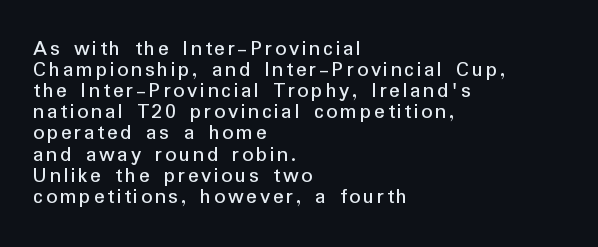
Each row of text sits above clean, open space. A typesetter would call this leading minimal, almost set solid. Every character sits straight up, as roman type does. All the whitespace from short lines collects on the right.
